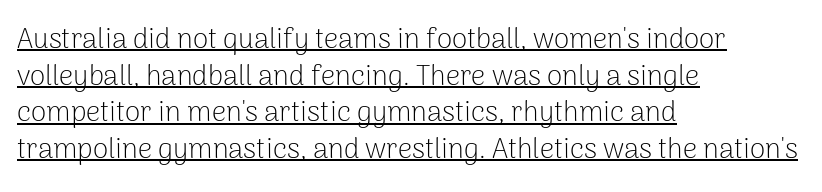
{"serif": "no", "italic": "no", "bold": "no", "weight": "light", "width": "normal", "stroke_contrast": "low", "x_height": "medium", "monospaced": "no", "underline": "yes", "align": "left", "line_spacing": "normal", "line_spacing_ratio": 1.31, "letter_spacing": "normal", "letter_spacing_em": 0.0, "glyph_px": 28}
